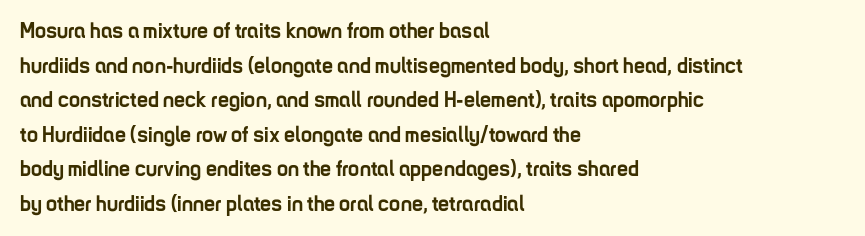
Q: Is the text bold? A: Yes.
Q: Is the text italic (slanted)? A: No, it is upright.
Q: Is the text underlined? A: No.
Q: How is the paragraph aligned? A: Left-aligned.
Q: Is the spacing between letters normal or unusually wide? A: Normal.
Q: Is the spacing between lines tight, normal or loose? A: Normal.
